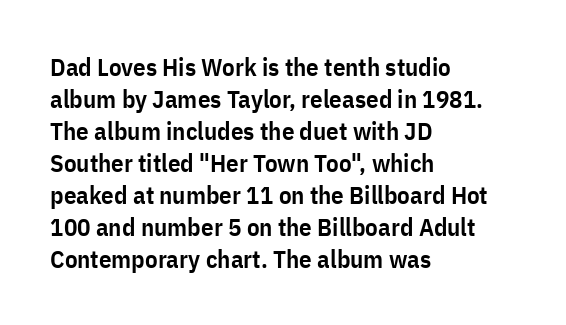
Q: Is the text bold? A: Semi-bold.
Q: Is the text italic (slanted)? A: No, it is upright.
Q: Is the text underlined? A: No.
Q: How is the paragraph aligned? A: Left-aligned.
Q: Is the spacing between letters normal or unusually wide? A: Normal.
Q: Is the spacing between lines tight, normal or loose? A: Normal.
